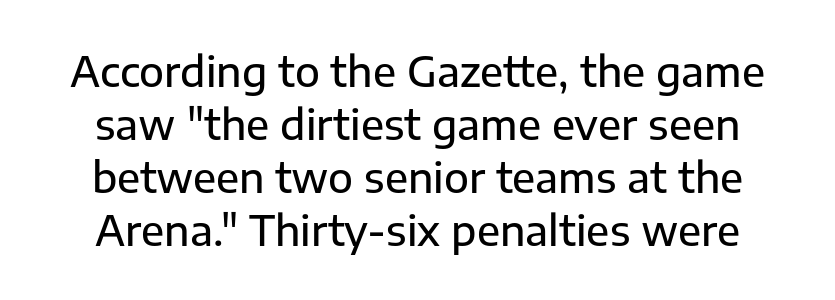
The image shows 41 px sans-serif type, upright; set normal line spacing (1.29x), normal letter spacing, not underlined; low stroke contrast and a medium x-height.
